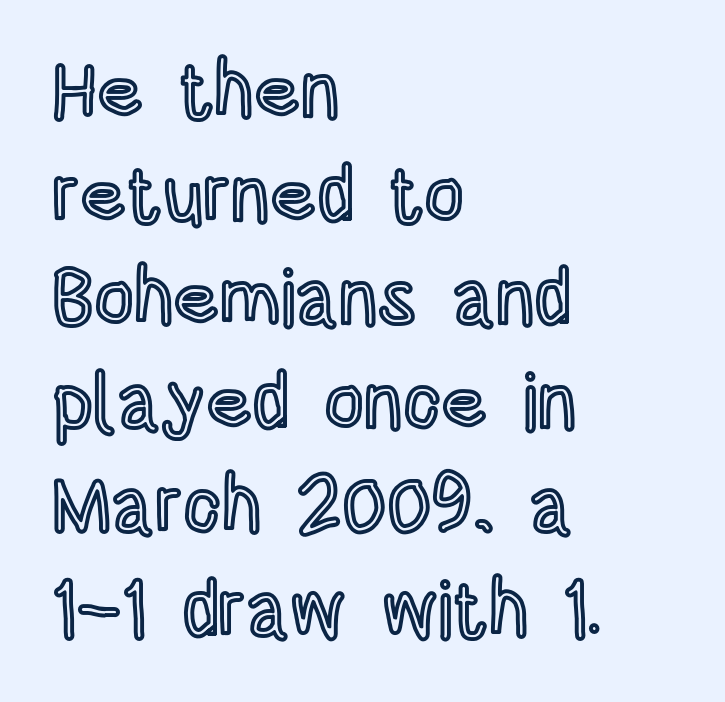
{"italic": "no", "width": "condensed", "x_height": "large", "monospaced": "no", "underline": "no", "align": "left", "line_spacing": "normal", "line_spacing_ratio": 1.33, "letter_spacing": "normal", "letter_spacing_em": 0.0, "glyph_px": 78}
